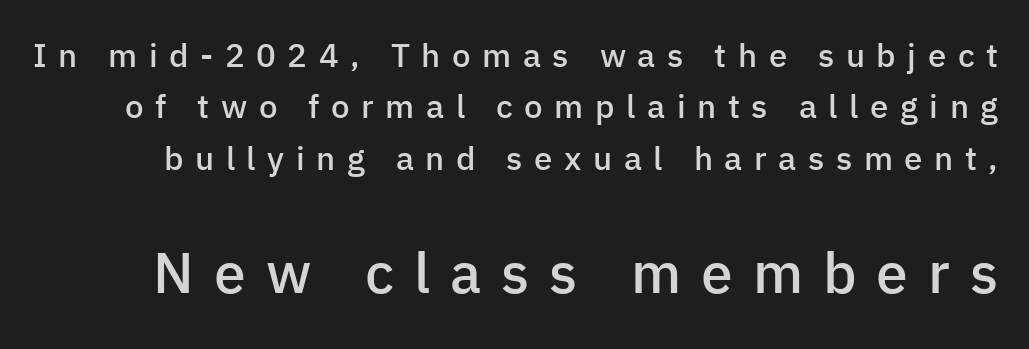
{"serif": "no", "italic": "no", "bold": "semi", "weight": "semibold", "width": "normal", "stroke_contrast": "low", "x_height": "medium", "monospaced": "no", "underline": "no", "line_spacing": "normal", "line_spacing_ratio": 1.56, "letter_spacing": "wide", "letter_spacing_em": 0.35, "larger_block": "second", "size_ratio": 1.73, "glyph_px": 57}
